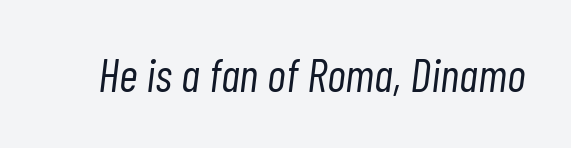
{"italic": "yes", "lean": "right", "slant_degrees": 7, "bold": "no", "weight": "light", "width": "condensed", "stroke_contrast": "low", "x_height": "medium", "monospaced": "no", "underline": "no", "letter_spacing": "normal", "letter_spacing_em": 0.0, "glyph_px": 46}
